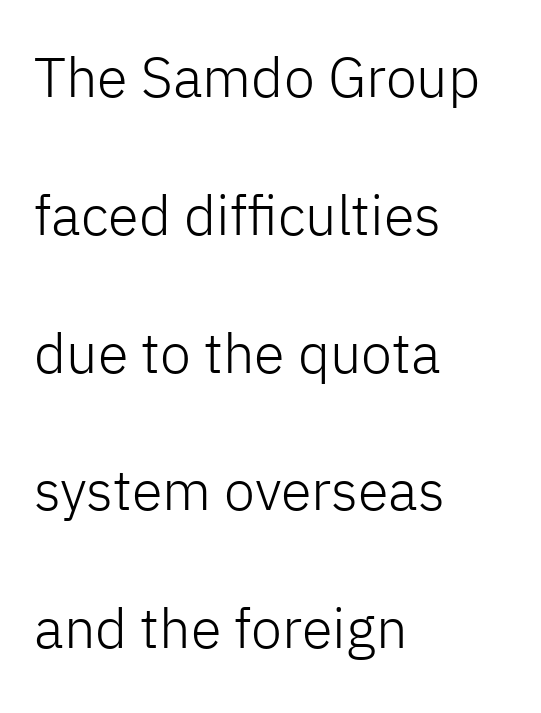
{"serif": "no", "italic": "no", "bold": "no", "weight": "light", "width": "normal", "stroke_contrast": "low", "x_height": "medium", "monospaced": "no", "underline": "no", "align": "left", "line_spacing": "loose", "line_spacing_ratio": 2.46, "letter_spacing": "normal", "letter_spacing_em": 0.0, "glyph_px": 56}
